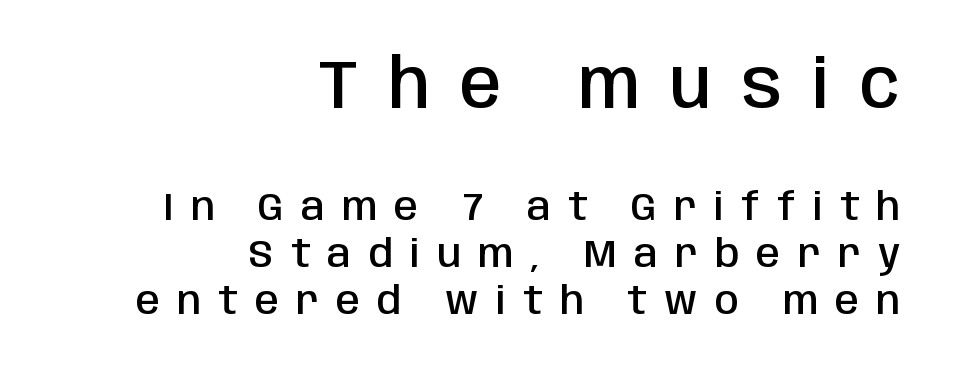
{"serif": "no", "italic": "no", "bold": "semi", "weight": "semibold", "width": "condensed", "stroke_contrast": "low", "x_height": "large", "monospaced": "no", "underline": "no", "align": "right", "line_spacing_ratio": 1.2, "letter_spacing": "wide", "letter_spacing_em": 0.44, "larger_block": "first", "size_ratio": 1.74, "glyph_px": 68}
